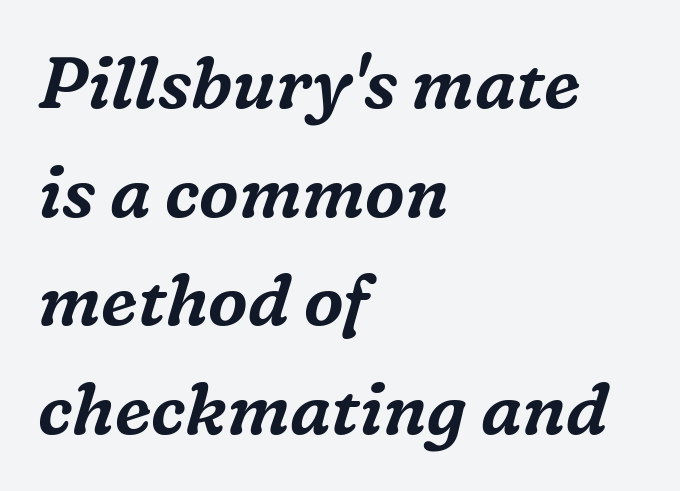
Q: Is the text italic (slanted)? A: Yes, it leans right by about 16 degrees.
Q: Is the typeface a serif or a sans-serif typeface? A: Serif.
Q: Is the text underlined? A: No.
Q: How is the paragraph aligned? A: Left-aligned.
Q: Is the spacing between letters normal or unusually wide? A: Normal.
Q: Is the spacing between lines tight, normal or loose? A: Normal.
Q: Width (condensed, normal, or wide)? A: Normal.
Q: Stroke contrast? A: Medium.
Q: x-height? A: Medium.
Q: Monospaced? A: No.
